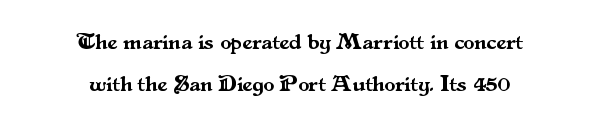
{"italic": "no", "underline": "no", "align": "center", "line_spacing": "loose", "line_spacing_ratio": 1.92, "letter_spacing": "normal", "letter_spacing_em": 0.0, "glyph_px": 22}
